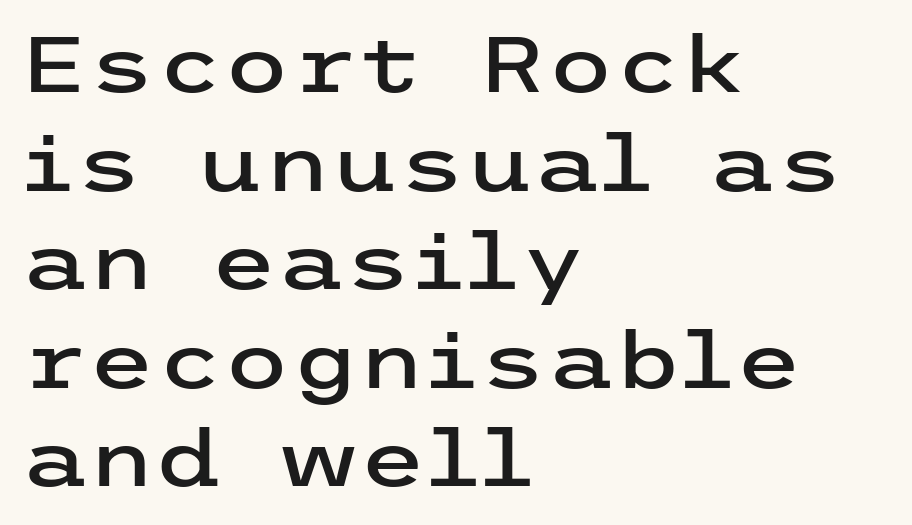
{"serif": "no", "italic": "no", "width": "wide", "stroke_contrast": "low", "x_height": "medium", "underline": "no", "align": "left", "line_spacing": "normal", "line_spacing_ratio": 1.28, "letter_spacing": "normal", "letter_spacing_em": 0.0, "glyph_px": 77}
